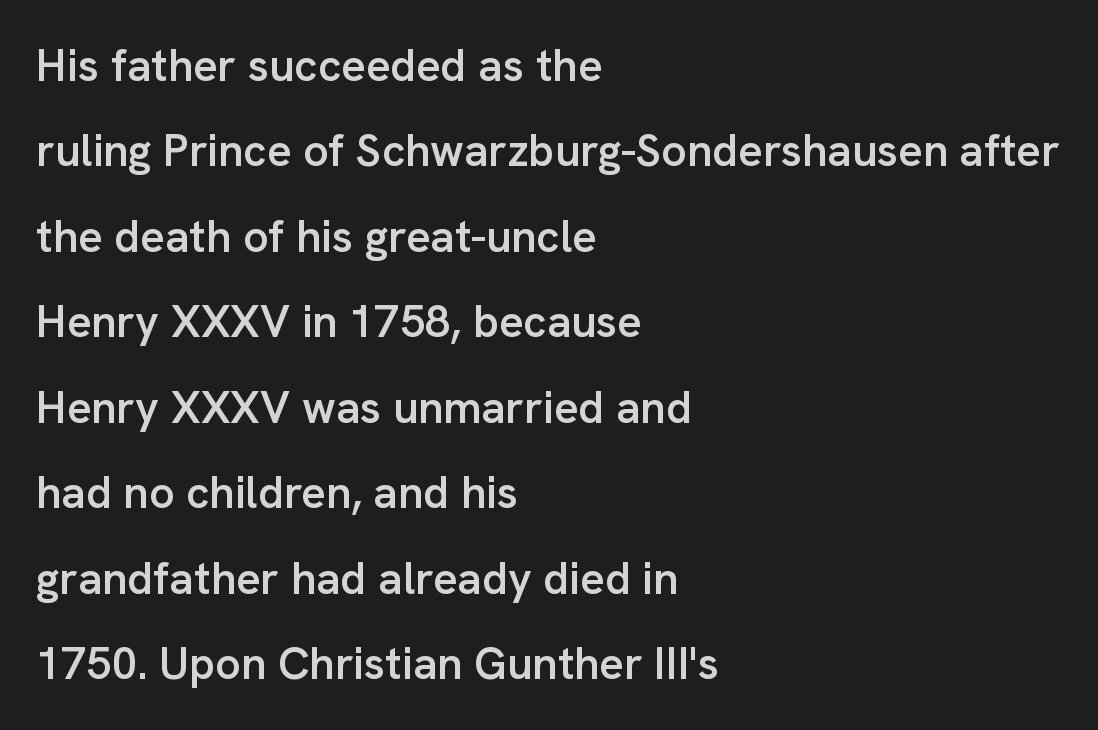
{"serif": "no", "italic": "no", "bold": "semi", "weight": "semibold", "width": "normal", "stroke_contrast": "low", "x_height": "medium", "monospaced": "no", "underline": "no", "align": "left", "line_spacing": "loose", "line_spacing_ratio": 1.9, "letter_spacing": "normal", "letter_spacing_em": 0.0, "glyph_px": 45}
